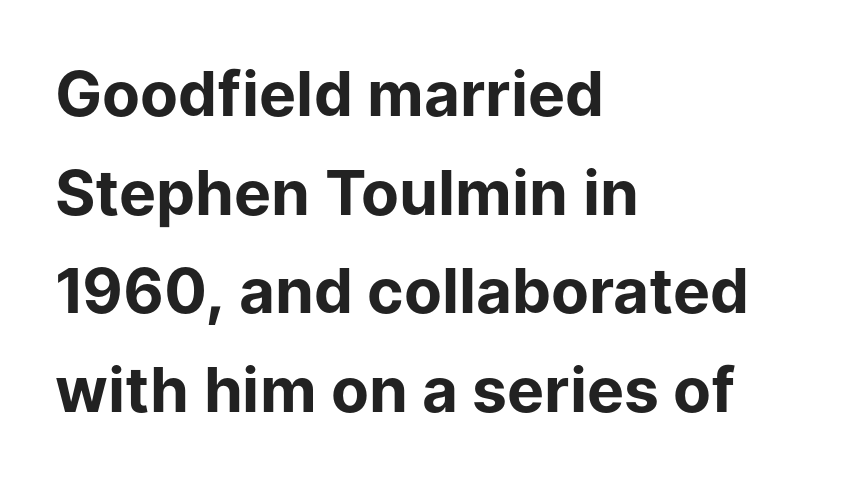
The image shows 62 px bold sans-serif type, upright; set left-aligned, normal line spacing (1.59x), normal letter spacing, not underlined; low stroke contrast and a medium x-height.
